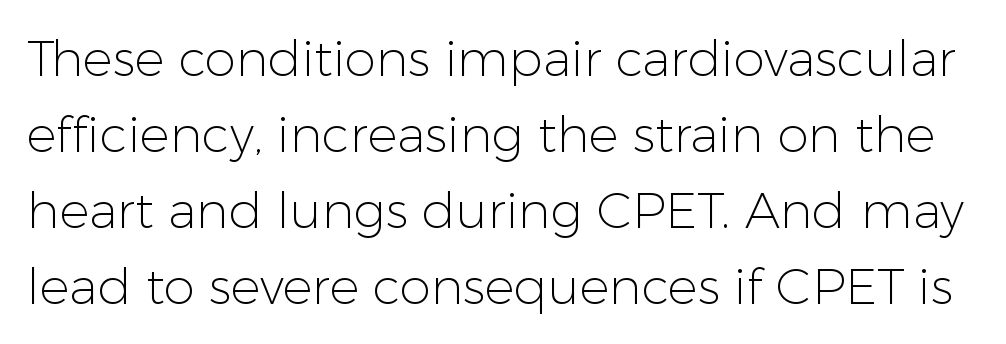
Look at the bottom of the vertical strokes: they stop flat, with no serifs. The passage shown is not underscored anywhere. Spacing verdict: proportional, widths tailored to each character. No letter is thick-stroked: the sample isn't bold. Baseline-to-baseline distance is the conventional proportion of letter height. Is the letter spacing exaggerated? No — it looks like the ordinary default.
